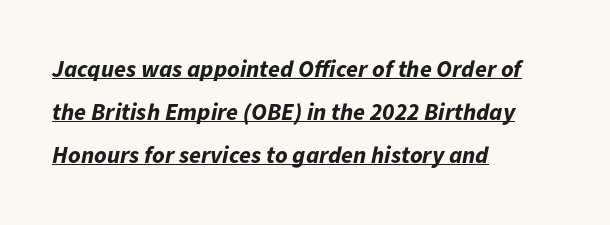
The image shows 24 px bold type, italic (leaning right); set left-aligned, line spacing 1.79x, normal letter spacing, underlined.
